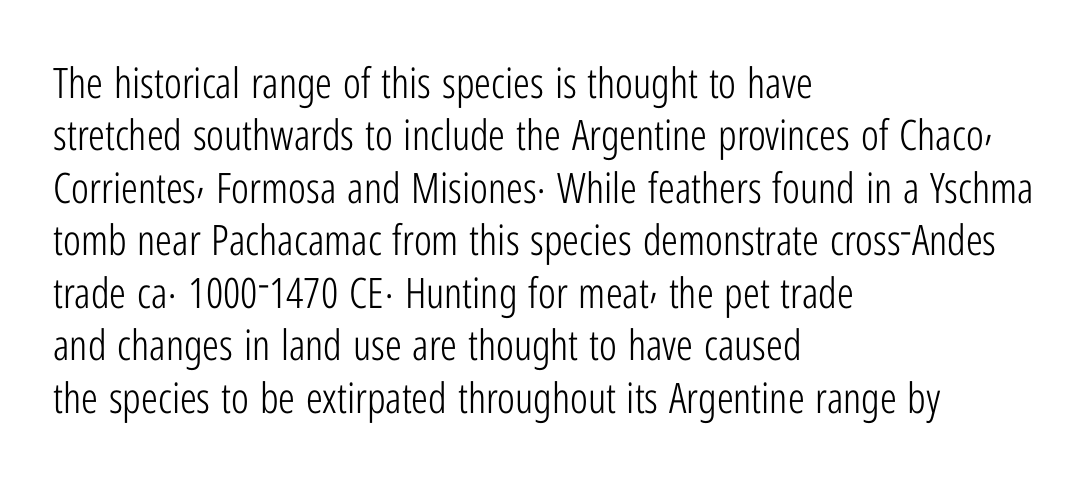
A typesetter would call this proportional, since set widths differ per character. Check the space under the baseline: it is left empty. When letters stand straight like this, we call the style roman or upright. The designer left line spacing at the default.
